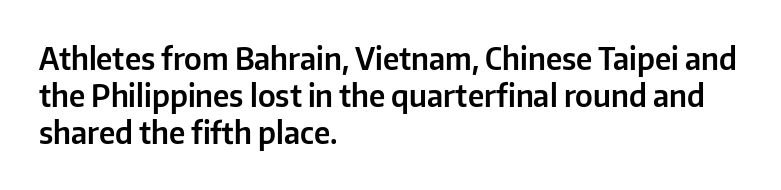
The image shows 30 px sans-serif type, upright; set left-aligned, line spacing 1.23x, normal letter spacing, not underlined; low stroke contrast and a medium x-height.
